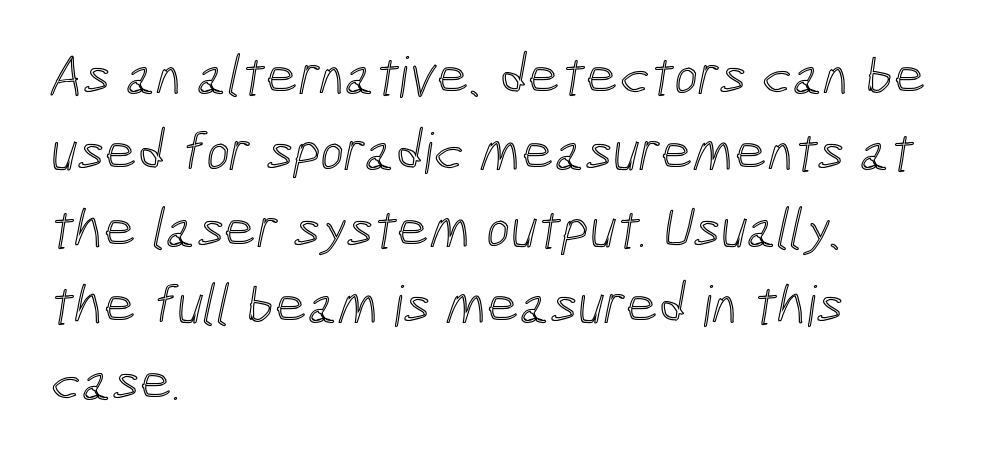
Baseline-to-baseline distance is the conventional proportion of letter height. The gaps between neighbouring characters are ordinary and unremarkable. Notice how the passage keeps a crisp vertical edge on the left only. A typesetter would call this proportional, since set widths differ per character.
